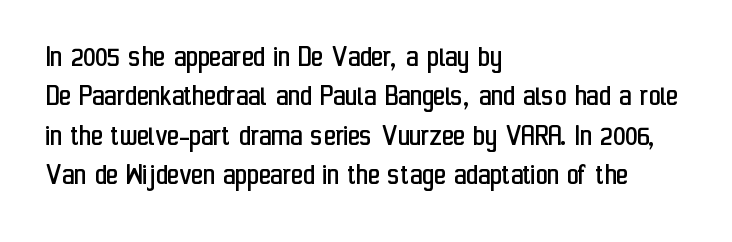
{"serif": "no", "italic": "no", "bold": "no", "weight": "regular", "width": "condensed", "stroke_contrast": "low", "x_height": "medium", "monospaced": "no", "underline": "no", "align": "left", "line_spacing_ratio": 1.23, "letter_spacing": "normal", "letter_spacing_em": 0.0, "glyph_px": 32}
